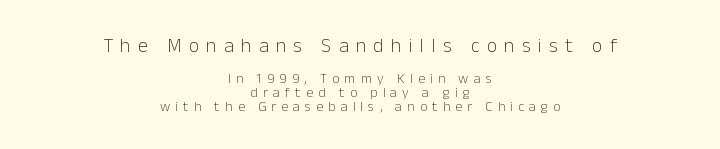
{"italic": "no", "bold": "no", "underline": "no", "align": "center", "line_spacing": "tight", "line_spacing_ratio": 1.01, "letter_spacing": "wide", "letter_spacing_em": 0.37, "larger_block": "first", "size_ratio": 1.43, "glyph_px": 20}
